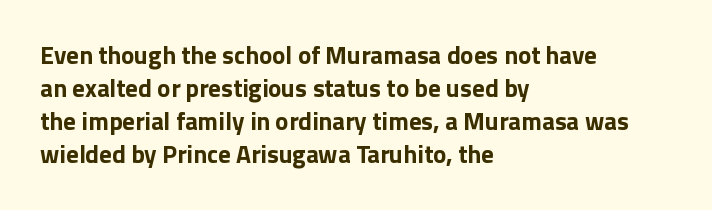
The image shows 25 px bold type, upright; set left-aligned, normal line spacing (1.32x), normal letter spacing, not underlined.
